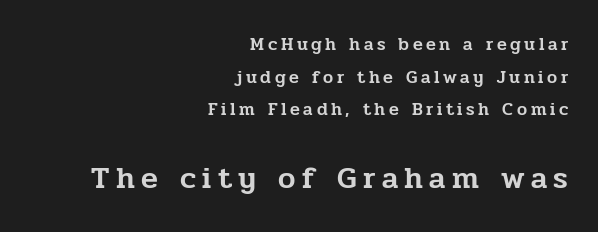
The letters are spread apart with noticeably loose tracking. The strip under each line holds only bare page. Look at the glyph heights: the lower group is clearly the bigger setting. The passage shown is typed in a proportional face where columns would drift. A student would call this right alignment; a typographer would say flush right, rag left. Classification — serif.
